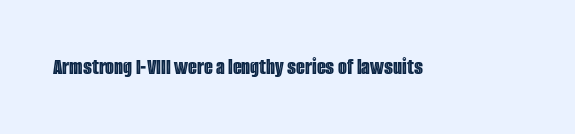
{"italic": "no", "underline": "no", "letter_spacing": "normal", "letter_spacing_em": 0.0, "glyph_px": 23}
